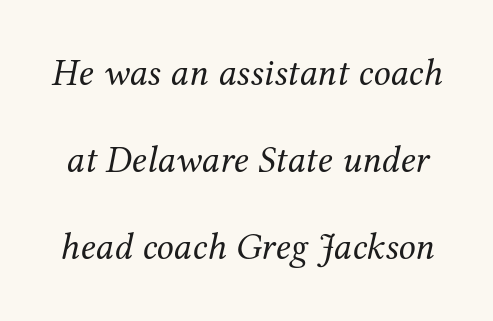
The image shows 38 px regular-weight serif type, italic (leaning right); set loose line spacing (2.29x), normal letter spacing, not underlined; medium stroke contrast and a medium x-height.
